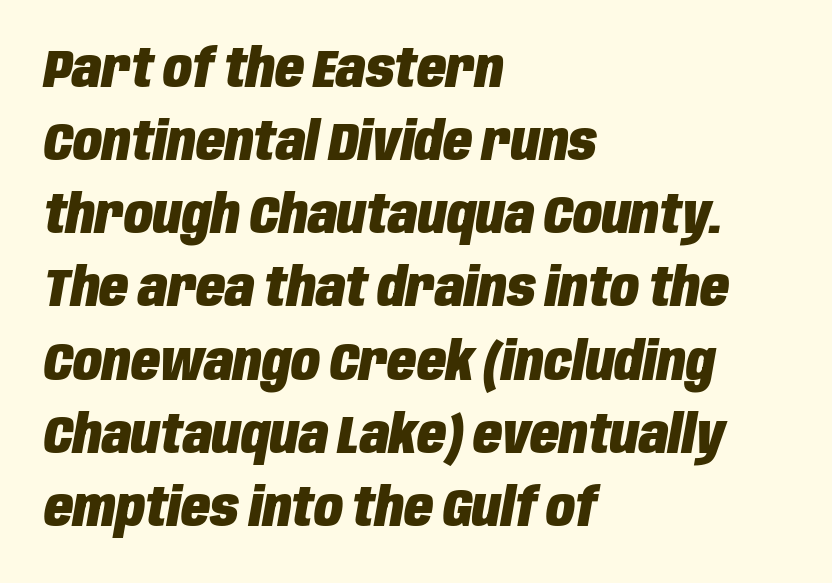
The image shows 53 px heavy, condensed type, italic (leaning right); set left-aligned, normal line spacing (1.38x), normal letter spacing, not underlined; low stroke contrast and a large x-height.
